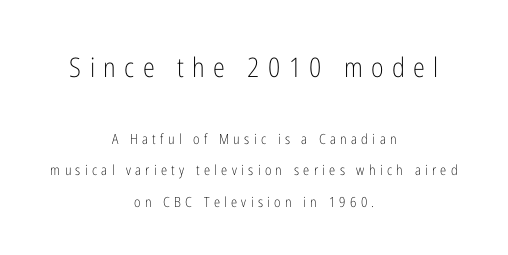
The image shows 27 px text type, upright; set centered, loose line spacing (2.26x), unusually wide letter spacing (+0.31 em), not underlined; the first (top) block is 1.93x larger.
